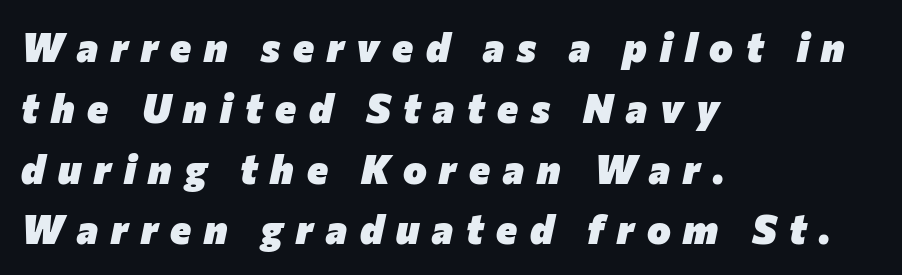
{"italic": "yes", "lean": "right", "slant_degrees": 12, "bold": "yes", "weight": "heavy", "width": "normal", "stroke_contrast": "low", "x_height": "medium", "monospaced": "no", "underline": "no", "align": "left", "line_spacing": "normal", "line_spacing_ratio": 1.52, "letter_spacing": "wide", "letter_spacing_em": 0.32, "glyph_px": 40}
